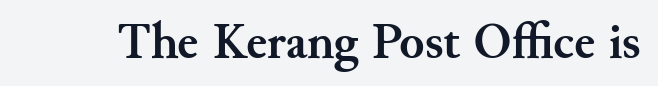
{"serif": "yes", "italic": "no", "bold": "yes", "weight": "semibold", "width": "normal", "stroke_contrast": "medium", "x_height": "small", "monospaced": "no", "underline": "no", "letter_spacing": "normal", "letter_spacing_em": 0.0, "glyph_px": 51}
